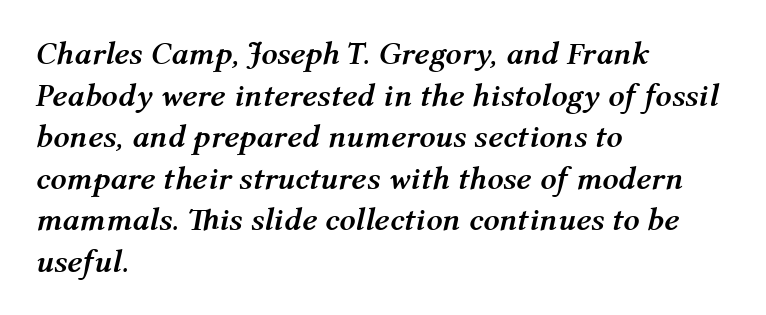
The whole block is typeset with a tilt. Pretty heavy lettering here — definitely bold. Regular leading. The text block is weighted toward the left margin, trailing off unevenly rightward. The strip under each line holds only bare page. Proportional: the letters do not fall into vertical columns.
